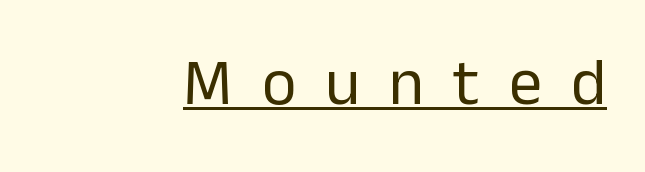
{"serif": "no", "italic": "no", "bold": "no", "weight": "regular", "width": "normal", "stroke_contrast": "low", "x_height": "medium", "monospaced": "no", "underline": "yes", "align": "right", "letter_spacing": "wide", "letter_spacing_em": 0.44, "glyph_px": 66}
